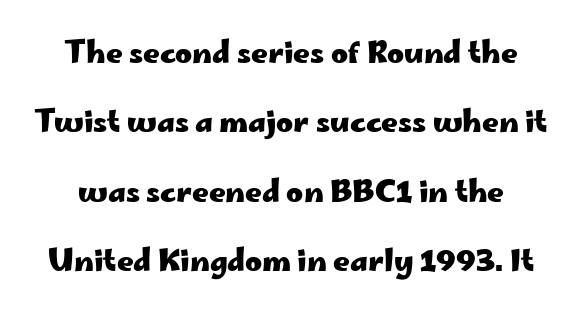
{"serif": "no", "italic": "no", "bold": "yes", "weight": "heavy", "width": "wide", "stroke_contrast": "low", "x_height": "small", "monospaced": "no", "underline": "no", "line_spacing": "loose", "line_spacing_ratio": 2.39, "letter_spacing": "normal", "letter_spacing_em": 0.0, "glyph_px": 29}
